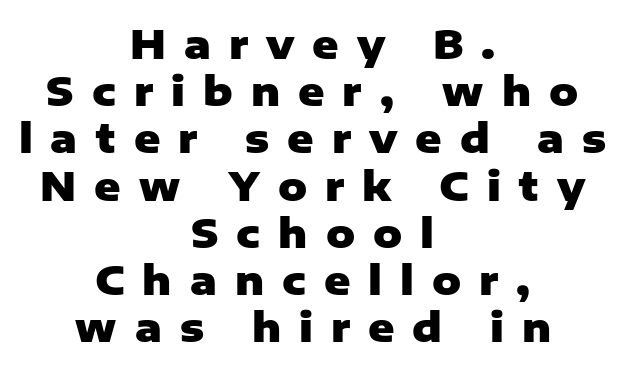
Q: Is the text bold? A: Yes.
Q: Is the text italic (slanted)? A: No, it is upright.
Q: Is the typeface a serif or a sans-serif typeface? A: Sans-serif.
Q: Is the text underlined? A: No.
Q: How is the paragraph aligned? A: Centered.
Q: Is the spacing between letters normal or unusually wide? A: Unusually wide.
Q: Width (condensed, normal, or wide)? A: Normal.
Q: Stroke contrast? A: Low.
Q: x-height? A: Medium.
Q: Monospaced? A: No.
